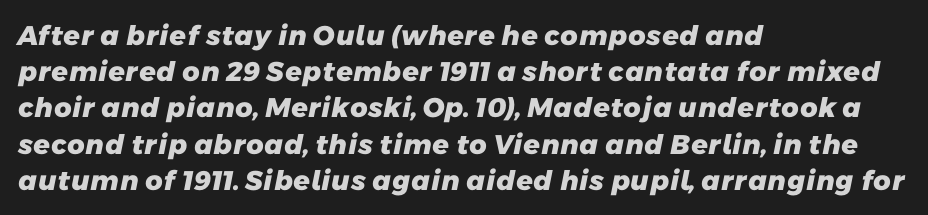
The image shows 27 px bold type; set left-aligned, normal line spacing (1.34x), normal letter spacing, not underlined.
